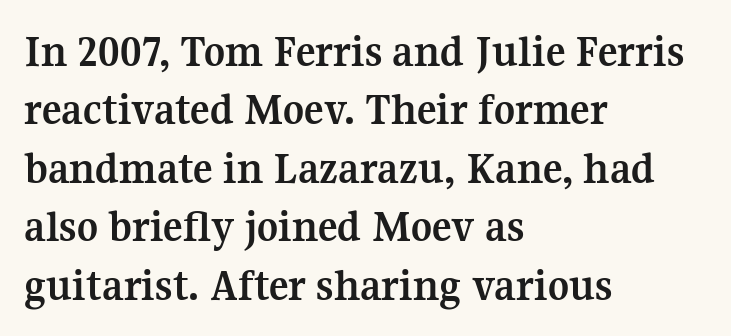
The image shows 46 px semibold serif type, upright; set left-aligned, normal line spacing (1.27x), normal letter spacing, not underlined; medium stroke contrast and a medium x-height.
